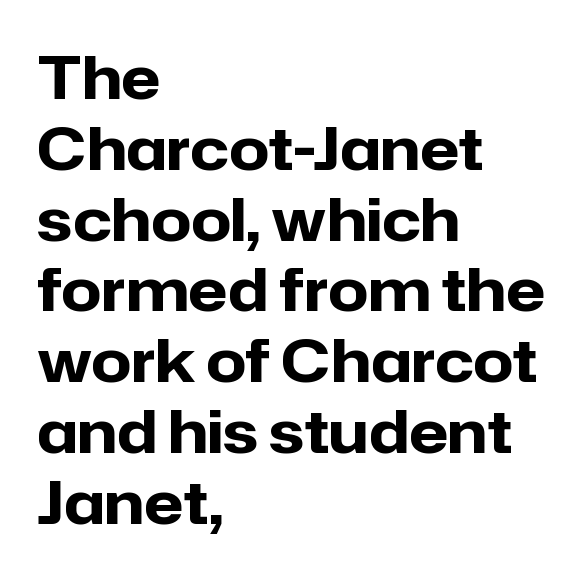
The image shows 58 px heavy sans-serif type, upright; set left-aligned, line spacing 1.22x, normal letter spacing, not underlined; low stroke contrast and a medium x-height.
